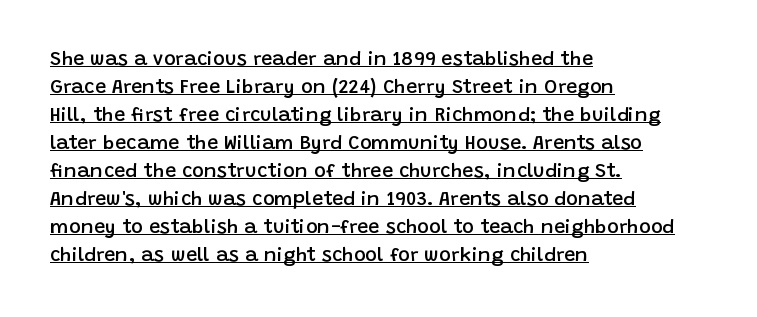
Q: Is the text bold? A: Semi-bold.
Q: Is the text italic (slanted)? A: No, it is upright.
Q: Is the text underlined? A: Yes.
Q: How is the paragraph aligned? A: Left-aligned.
Q: Is the spacing between letters normal or unusually wide? A: Normal.
Q: Is the spacing between lines tight, normal or loose? A: Normal.
